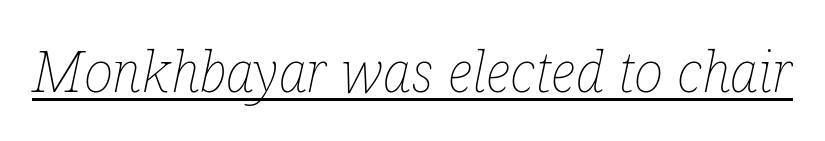
Q: Is the text bold? A: No.
Q: Is the text italic (slanted)? A: Yes, it leans right by about 12 degrees.
Q: Is the text underlined? A: Yes.
Q: Is the spacing between letters normal or unusually wide? A: Normal.
Q: Width (condensed, normal, or wide)? A: Condensed.
Q: Stroke contrast? A: Low.
Q: x-height? A: Medium.
Q: Monospaced? A: No.
